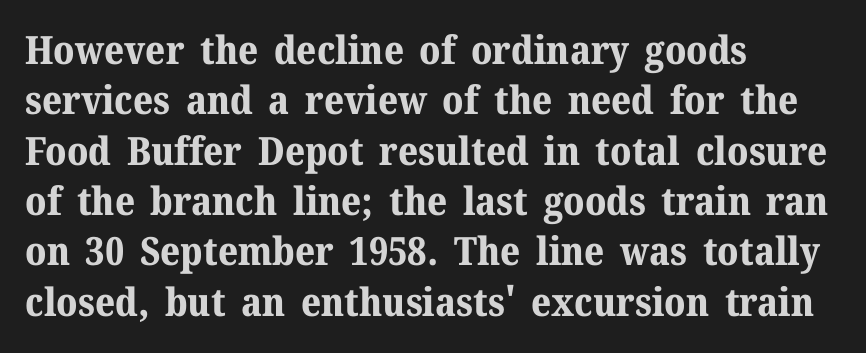
{"serif": "yes", "italic": "no", "bold": "yes", "weight": "bold", "width": "normal", "stroke_contrast": "medium", "x_height": "medium", "monospaced": "no", "underline": "no", "align": "left", "line_spacing": "normal", "line_spacing_ratio": 1.29, "letter_spacing": "normal", "letter_spacing_em": 0.0, "glyph_px": 39}
